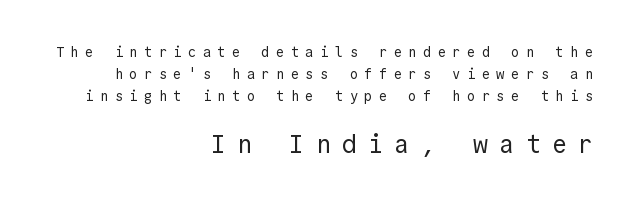
The image shows 25 px text type, upright; set right-aligned, normal line spacing (1.57x), unusually wide letter spacing (+0.45 em), not underlined; the second (bottom) block is 1.79x larger.
